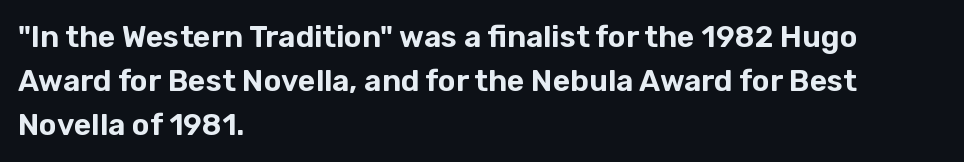
{"serif": "no", "italic": "no", "width": "normal", "stroke_contrast": "low", "x_height": "medium", "monospaced": "no", "underline": "no", "align": "left", "line_spacing": "normal", "line_spacing_ratio": 1.47, "letter_spacing": "normal", "letter_spacing_em": 0.0, "glyph_px": 30}
